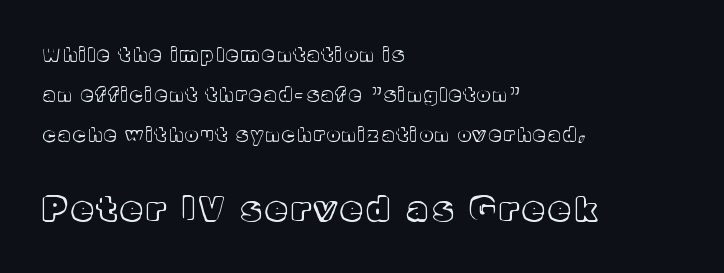
Q: Is the text italic (slanted)? A: No, it is upright.
Q: Is the text underlined? A: No.
Q: How is the paragraph aligned? A: Left-aligned.
Q: Is the spacing between lines tight, normal or loose? A: Loose.
Q: Which block of text is set in a larger size, the first (top) or the second (bottom)? A: The second (bottom) one.
Q: Width (condensed, normal, or wide)? A: Normal.
Q: x-height? A: Medium.
Q: Monospaced? A: No.
